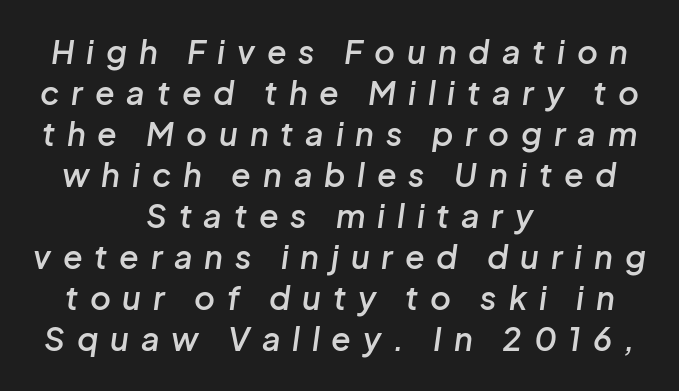
This rendering features lettering with no underline. Weight: semibold (demi). Character widths vary here, with narrow letters taking less room than wide ones. A normal amount of white space separates one row of letters from the next. Look at the tracking — it's clearly loosened, letters drifting apart.
